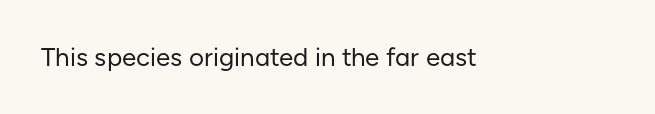
{"italic": "no", "bold": "no", "underline": "no", "letter_spacing": "normal", "letter_spacing_em": 0.0, "glyph_px": 26}
